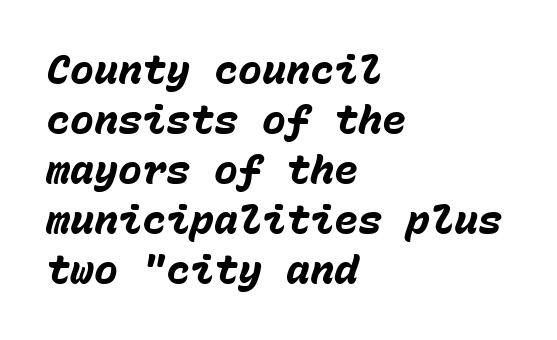
Q: Is the text bold? A: Yes.
Q: Is the text italic (slanted)? A: Yes, it leans right by about 15 degrees.
Q: Is the text underlined? A: No.
Q: How is the paragraph aligned? A: Left-aligned.
Q: Is the spacing between letters normal or unusually wide? A: Normal.
Q: Is the spacing between lines tight, normal or loose? A: Normal.
Q: Width (condensed, normal, or wide)? A: Normal.
Q: Stroke contrast? A: Low.
Q: x-height? A: Medium.
Q: Monospaced? A: Yes.
